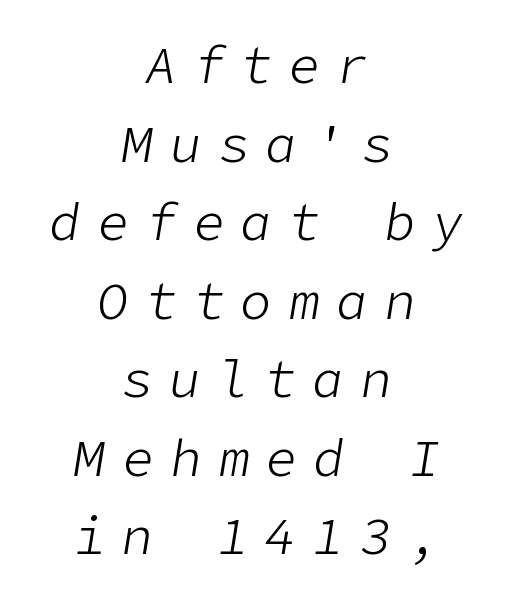
Teacher's note: observe the equal gaps on both sides — that is centered alignment. If you measured baseline to baseline, you'd find a middling distance. The face used here is rendered with a markedly widened letterfit. The face looks like a standard text weight, possibly lighter. Any mark beneath the type? The region is blank. It's the slanting kind of type.
